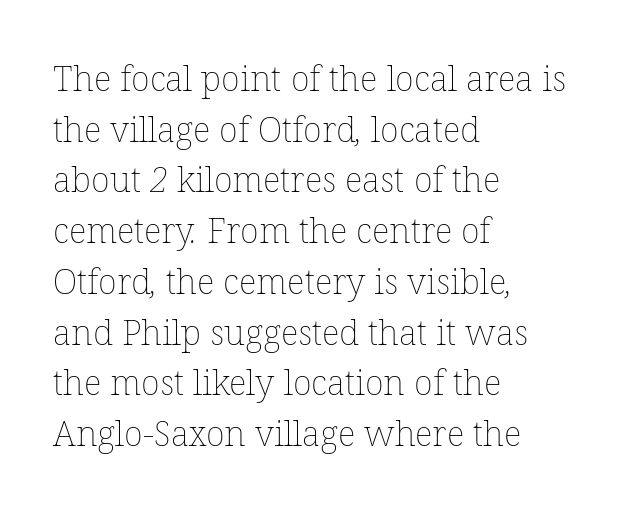
{"bold": "no", "weight": "thin", "width": "normal", "stroke_contrast": "low", "x_height": "medium", "monospaced": "no", "underline": "no", "align": "left", "line_spacing": "normal", "line_spacing_ratio": 1.45, "letter_spacing": "normal", "letter_spacing_em": 0.0, "glyph_px": 35}
